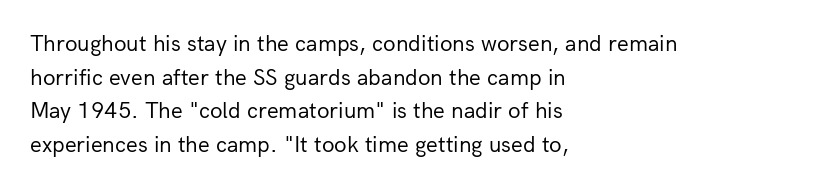
{"italic": "no", "bold": "no", "underline": "no", "align": "left", "line_spacing": "normal", "line_spacing_ratio": 1.46, "letter_spacing": "normal", "letter_spacing_em": 0.0, "glyph_px": 23}
